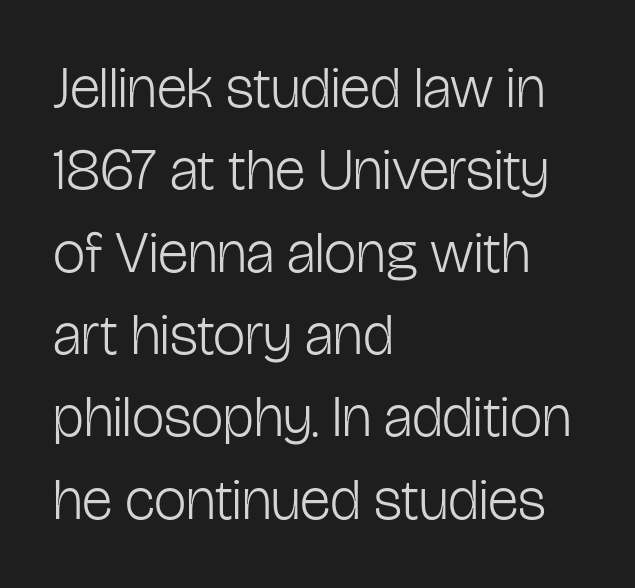
Q: Is the text bold? A: No.
Q: Is the text italic (slanted)? A: No, it is upright.
Q: Is the typeface a serif or a sans-serif typeface? A: Sans-serif.
Q: Is the text underlined? A: No.
Q: How is the paragraph aligned? A: Left-aligned.
Q: Is the spacing between letters normal or unusually wide? A: Normal.
Q: Is the spacing between lines tight, normal or loose? A: Normal.
Q: Width (condensed, normal, or wide)? A: Condensed.
Q: Stroke contrast? A: Low.
Q: x-height? A: Medium.
Q: Monospaced? A: No.
